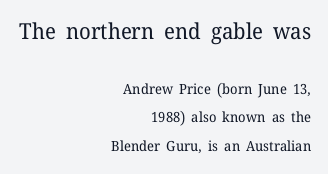
Tracking here is standard; glyphs follow each other at the usual distance. The cut favours lightness, reaching ordinary text weight at its darkest. In CSS terms this would be text-align: right. It's the straight-up-and-down kind of type. The specimen omits any rule beneath the text block's lines. Widely set lines give the paragraph a tall, airy silhouette.
